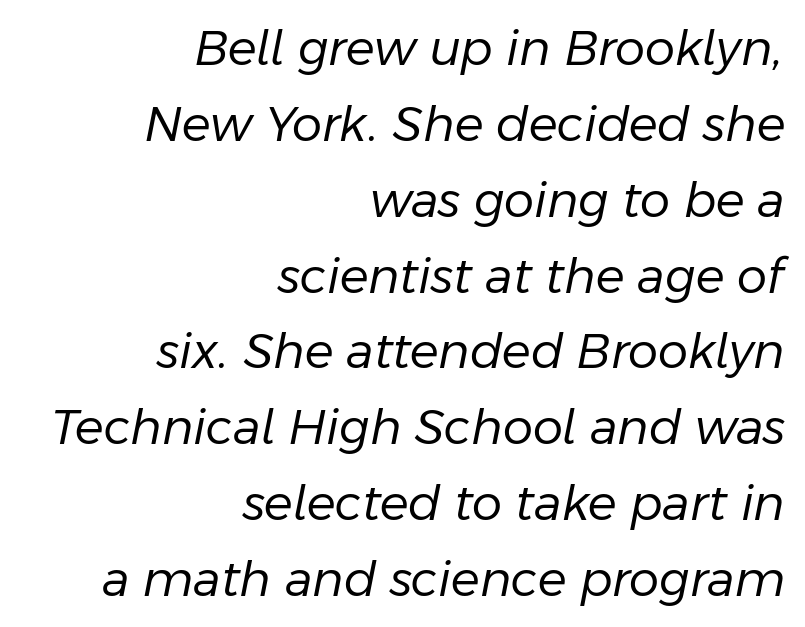
The face used here has a pronounced slope to its letters. The font sits on the lighter half of the weight spectrum, regular included. Nothing unusual about the tracking: characters are spaced as the font intends. A flush-right, rag-left setting is used for this passage. Think of a printed novel: that variable character pitch is what you see here.
